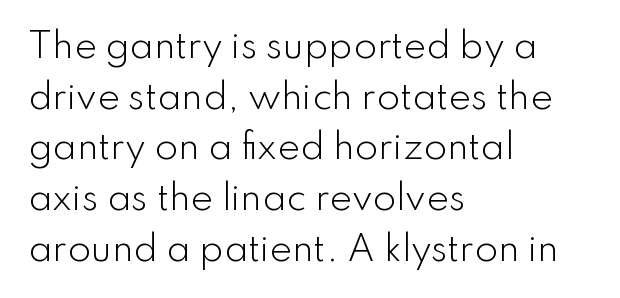
Q: Is the text bold? A: No.
Q: Is the text italic (slanted)? A: No, it is upright.
Q: Is the typeface a serif or a sans-serif typeface? A: Sans-serif.
Q: Is the text underlined? A: No.
Q: How is the paragraph aligned? A: Left-aligned.
Q: Is the spacing between letters normal or unusually wide? A: Normal.
Q: Is the spacing between lines tight, normal or loose? A: Normal.
Q: Width (condensed, normal, or wide)? A: Normal.
Q: Stroke contrast? A: Low.
Q: x-height? A: Small.
Q: Monospaced? A: No.
